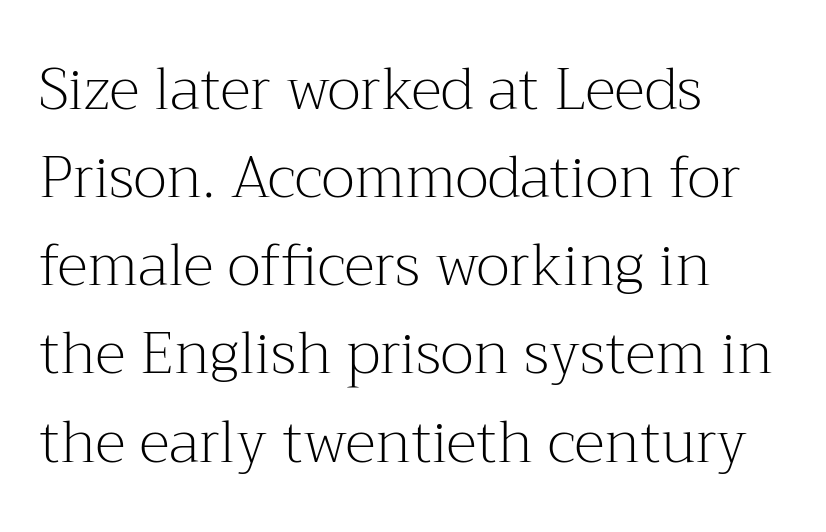
The image shows 58 px light serif type, upright; set left-aligned, normal line spacing (1.52x), normal letter spacing, not underlined; medium stroke contrast and a medium x-height.
